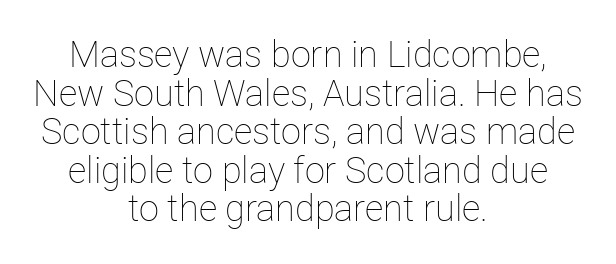
Q: Is the text bold? A: No.
Q: Is the text italic (slanted)? A: No, it is upright.
Q: Is the text underlined? A: No.
Q: How is the paragraph aligned? A: Centered.
Q: Is the spacing between letters normal or unusually wide? A: Normal.
Q: Is the spacing between lines tight, normal or loose? A: Tight.
Q: Width (condensed, normal, or wide)? A: Normal.
Q: Stroke contrast? A: Low.
Q: x-height? A: Medium.
Q: Monospaced? A: No.
